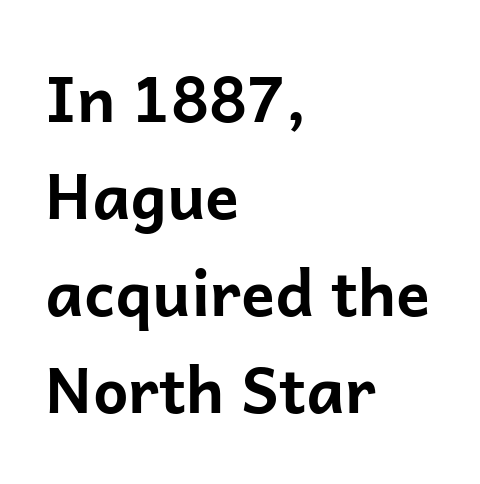
Q: Is the text bold? A: Yes.
Q: Is the text italic (slanted)? A: No, it is upright.
Q: Is the typeface a serif or a sans-serif typeface? A: Sans-serif.
Q: Is the text underlined? A: No.
Q: How is the paragraph aligned? A: Left-aligned.
Q: Is the spacing between letters normal or unusually wide? A: Normal.
Q: Is the spacing between lines tight, normal or loose? A: Normal.
Q: Width (condensed, normal, or wide)? A: Normal.
Q: Stroke contrast? A: Low.
Q: x-height? A: Medium.
Q: Monospaced? A: No.
